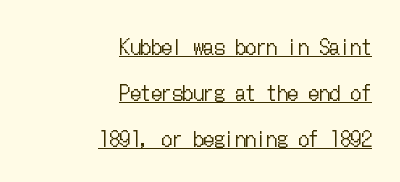
{"italic": "no", "bold": "no", "underline": "yes", "align": "right", "line_spacing": "loose", "line_spacing_ratio": 2.19, "letter_spacing": "normal", "letter_spacing_em": 0.0, "glyph_px": 21}
